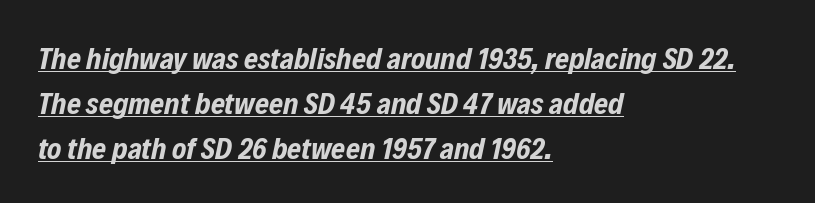
Q: Is the text bold? A: Yes.
Q: Is the text italic (slanted)? A: Yes, it leans right by about 12 degrees.
Q: Is the text underlined? A: Yes.
Q: How is the paragraph aligned? A: Left-aligned.
Q: Is the spacing between letters normal or unusually wide? A: Normal.
Q: Is the spacing between lines tight, normal or loose? A: Normal.
Q: Width (condensed, normal, or wide)? A: Condensed.
Q: Stroke contrast? A: Low.
Q: x-height? A: Medium.
Q: Monospaced? A: No.
